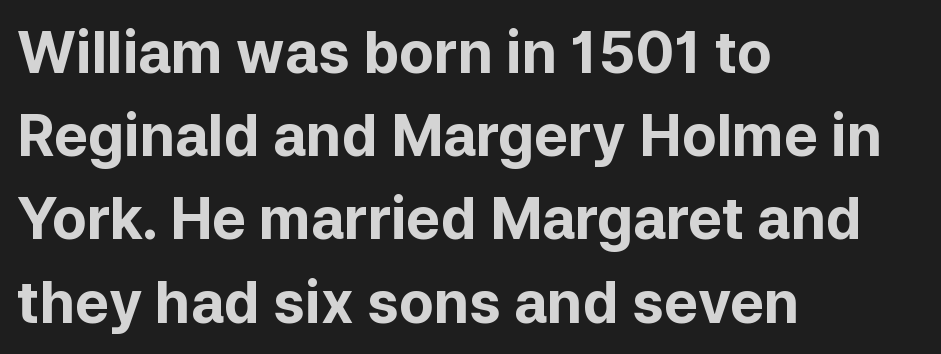
Q: Is the text bold? A: Yes.
Q: Is the text italic (slanted)? A: No, it is upright.
Q: Is the typeface a serif or a sans-serif typeface? A: Sans-serif.
Q: Is the text underlined? A: No.
Q: How is the paragraph aligned? A: Left-aligned.
Q: Is the spacing between letters normal or unusually wide? A: Normal.
Q: Is the spacing between lines tight, normal or loose? A: Normal.
Q: Width (condensed, normal, or wide)? A: Normal.
Q: Stroke contrast? A: Low.
Q: x-height? A: Medium.
Q: Monospaced? A: No.
